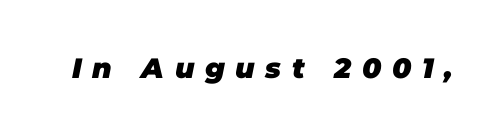
The image shows 28 px heavy type, italic (leaning right); set unusually wide letter spacing (+0.38 em), not underlined; low stroke contrast and a large x-height.
